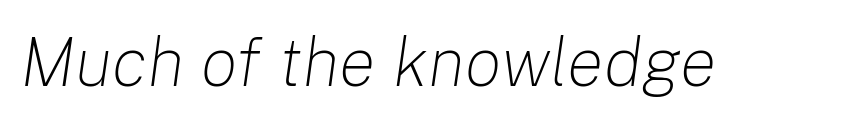
{"italic": "yes", "lean": "right", "slant_degrees": 8, "bold": "no", "weight": "light", "width": "normal", "stroke_contrast": "low", "x_height": "medium", "monospaced": "no", "underline": "no", "letter_spacing": "normal", "letter_spacing_em": 0.0, "glyph_px": 69}
